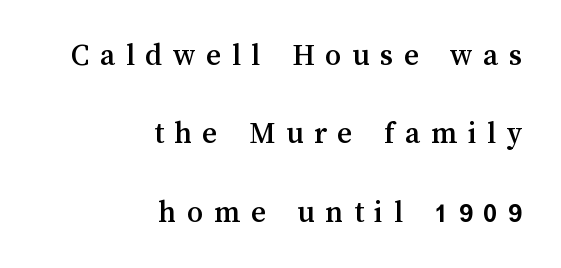
The image shows 32 px text type, upright; set right-aligned, loose line spacing (2.45x), unusually wide letter spacing (+0.33 em), not underlined; medium stroke contrast and a medium x-height.
